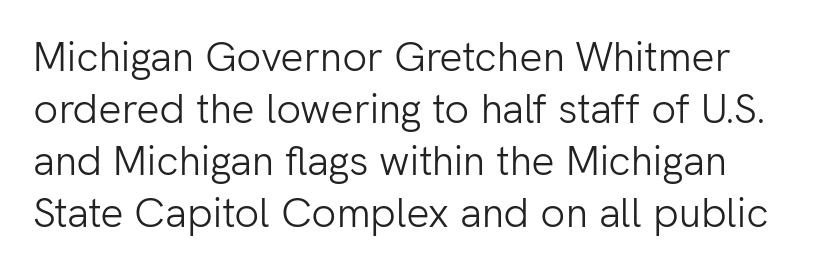
{"serif": "no", "italic": "no", "bold": "no", "weight": "light", "width": "normal", "stroke_contrast": "low", "x_height": "medium", "monospaced": "no", "underline": "no", "line_spacing": "normal", "line_spacing_ratio": 1.27, "letter_spacing": "normal", "letter_spacing_em": 0.0, "glyph_px": 41}
